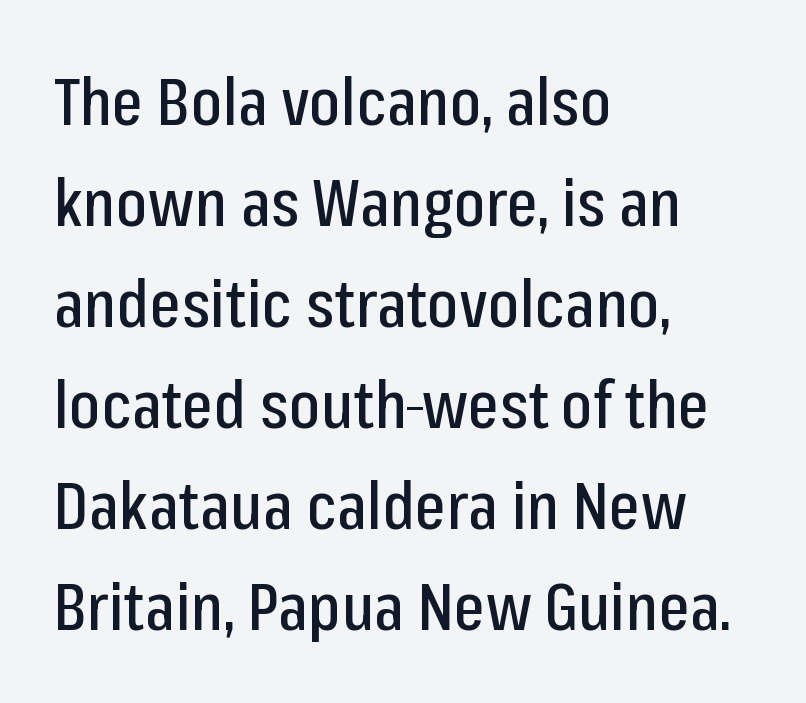
If you drew a ruler down the left edge, every line would touch it. Letters rest on an invisible, unmarked baseline. The characters display no serif detailing; their extremities are plain. The type sits square on the baseline with zero lean. Note the varied advance widths — an 'i' is clearly narrower than an 'm'. No extra tracking has been applied to these lines.
